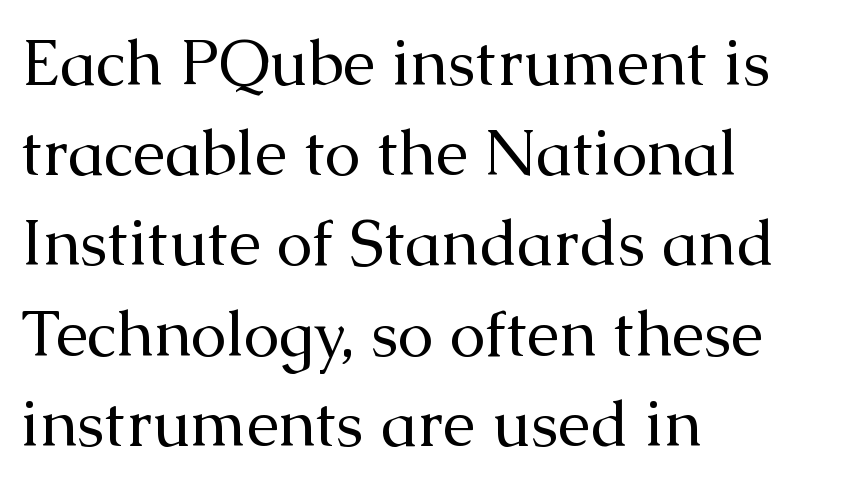
{"serif": "yes", "italic": "no", "bold": "no", "weight": "regular", "width": "normal", "stroke_contrast": "medium", "x_height": "medium", "monospaced": "no", "underline": "no", "align": "left", "line_spacing": "normal", "line_spacing_ratio": 1.41, "letter_spacing": "normal", "letter_spacing_em": 0.0, "glyph_px": 64}
